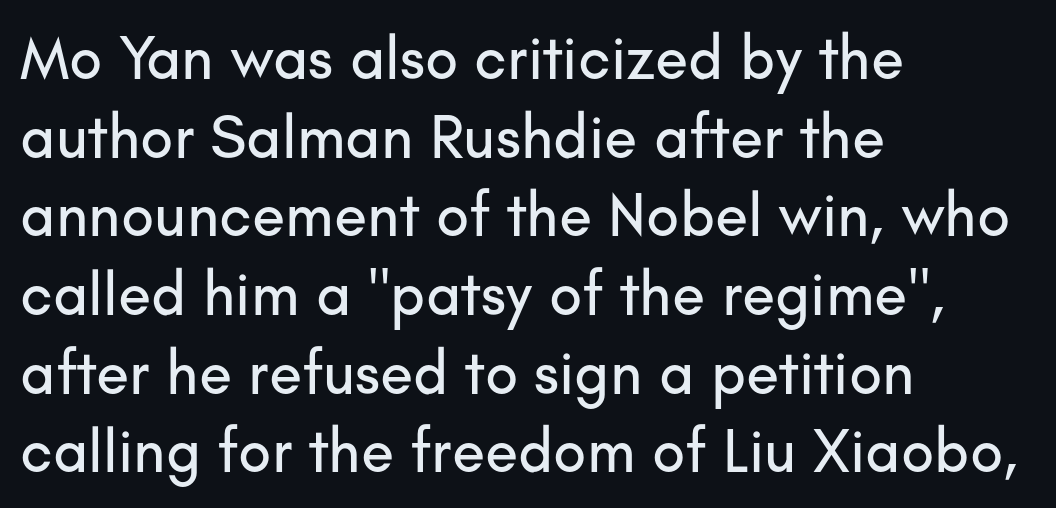
Q: Is the text italic (slanted)? A: No, it is upright.
Q: Is the typeface a serif or a sans-serif typeface? A: Sans-serif.
Q: Is the text underlined? A: No.
Q: How is the paragraph aligned? A: Left-aligned.
Q: Is the spacing between letters normal or unusually wide? A: Normal.
Q: Is the spacing between lines tight, normal or loose? A: Normal.
Q: Width (condensed, normal, or wide)? A: Normal.
Q: Stroke contrast? A: Low.
Q: x-height? A: Small.
Q: Monospaced? A: No.
